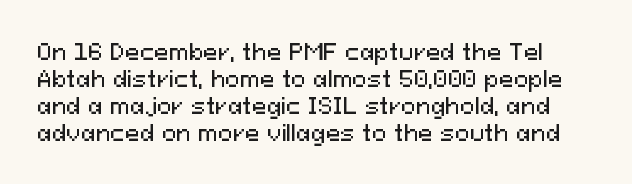
The gaps between neighbouring characters are ordinary and unremarkable. Is there any slant? The stems are plumb. Lines of text with bare space underneath.
